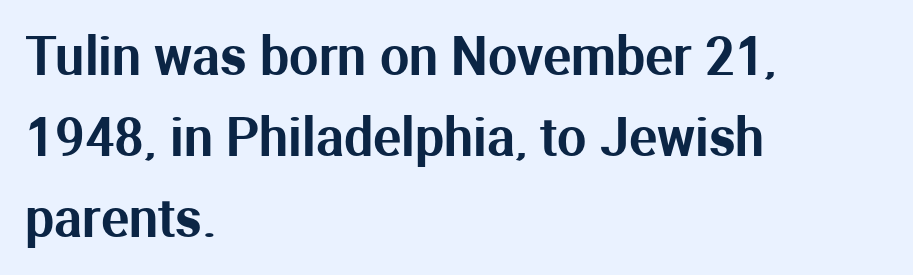
The image shows 52 px sans-serif type, upright; set left-aligned, normal line spacing (1.56x), normal letter spacing, not underlined; medium stroke contrast and a medium x-height.
